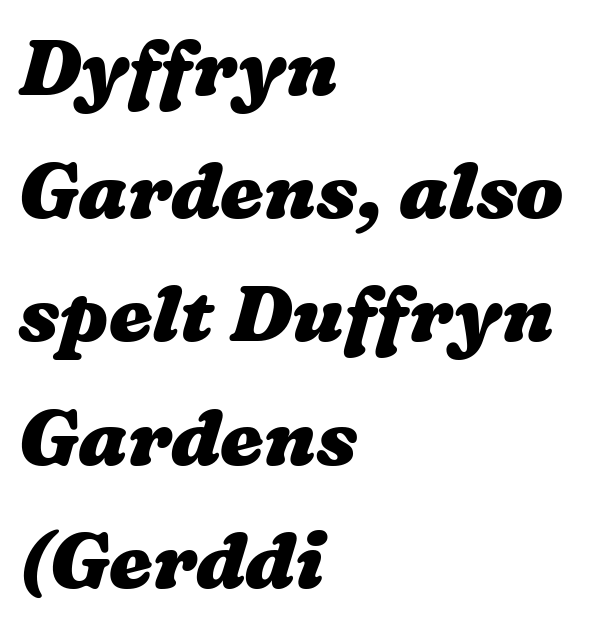
Character widths vary here, with narrow letters taking less room than wide ones. Here the glyphs are tracked normally, forming tight word shapes. Any mark beneath the type? The region is blank. Caption: bold face, heavy strokes. Visually the block forms a straight wall on the left and a jagged coastline on the right.
